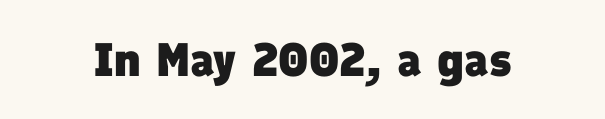
The image shows 47 px heavy sans-serif type; set normal letter spacing, not underlined; low stroke contrast and a medium x-height.
